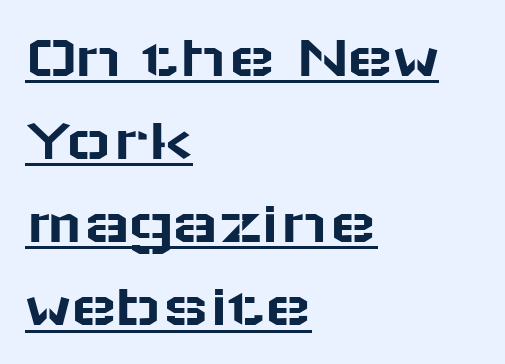
Horizontal alignment here is leftward, the default for most running prose. Check where the strokes stop: nothing finishes them off — pure sans. Look at the tracking — it's just the regular setting, nothing added. A normal amount of white space separates one row of letters from the next. Looks like someone drew a line under every word here.
